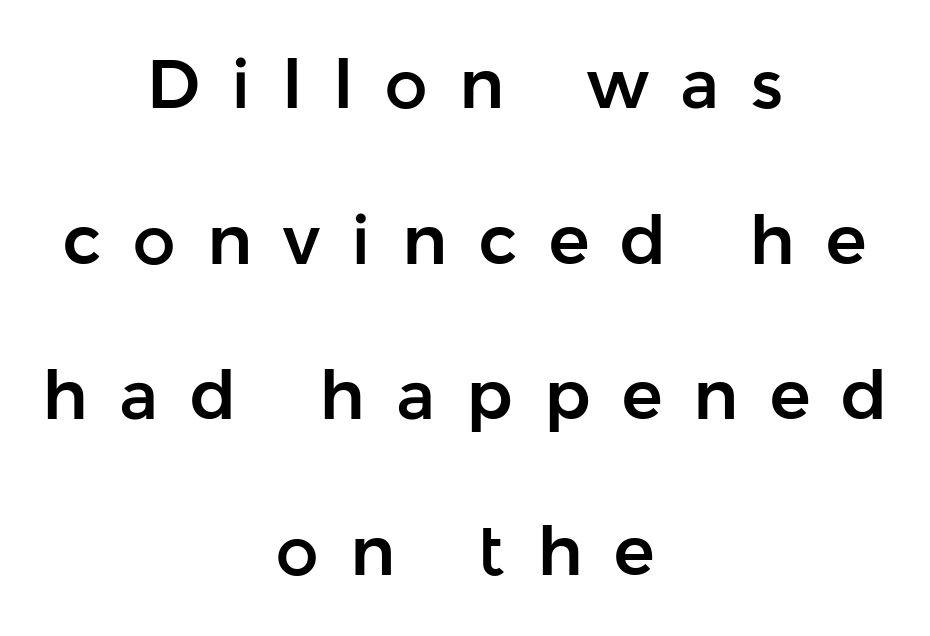
Q: Is the text italic (slanted)? A: No, it is upright.
Q: Is the typeface a serif or a sans-serif typeface? A: Sans-serif.
Q: Is the text underlined? A: No.
Q: How is the paragraph aligned? A: Centered.
Q: Is the spacing between letters normal or unusually wide? A: Unusually wide.
Q: Is the spacing between lines tight, normal or loose? A: Loose.
Q: Width (condensed, normal, or wide)? A: Normal.
Q: Stroke contrast? A: Low.
Q: x-height? A: Medium.
Q: Monospaced? A: No.
